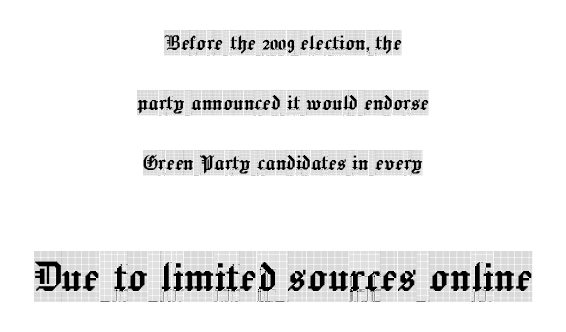
{"serif": "yes", "italic": "no", "width": "condensed", "x_height": "large", "monospaced": "no", "underline": "no", "align": "center", "line_spacing": "loose", "line_spacing_ratio": 2.41, "letter_spacing": "normal", "letter_spacing_em": 0.0, "larger_block": "second", "size_ratio": 2.0, "glyph_px": 50}
